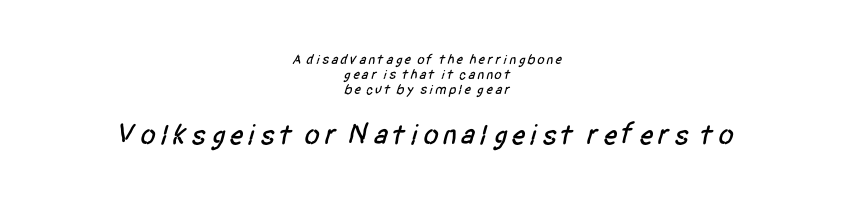
Q: Is the typeface a serif or a sans-serif typeface? A: Sans-serif.
Q: Is the text underlined? A: No.
Q: How is the paragraph aligned? A: Centered.
Q: Is the spacing between lines tight, normal or loose? A: Tight.
Q: Which block of text is set in a larger size, the first (top) or the second (bottom)? A: The second (bottom) one.
Q: Width (condensed, normal, or wide)? A: Condensed.
Q: Stroke contrast? A: Low.
Q: x-height? A: Large.
Q: Monospaced? A: No.
